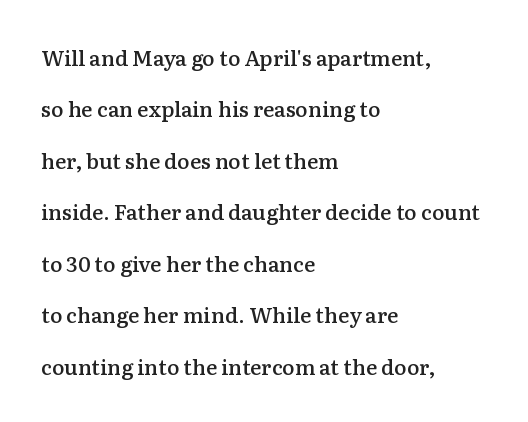
Each line starts at the same left margin while the right side varies. Default kerning and tracking; the words read as compact shapes. Italic? Not at all — the glyphs are vertical. Successive baselines arrive slowly, with a big drop between each.
